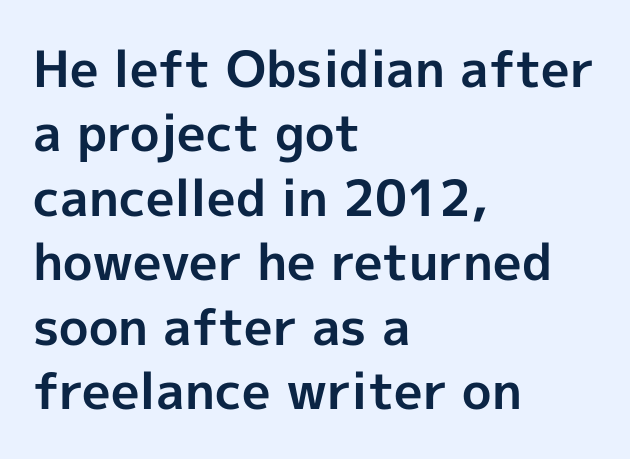
Rule under the text: the space is simply empty. The paragraph shown leans on its left margin. Does the lettering tilt? It doesn't — this is upright. The block of text has a typical density, with ordinary space between rows. The letters advance in unequal steps, a hallmark of proportional type.
